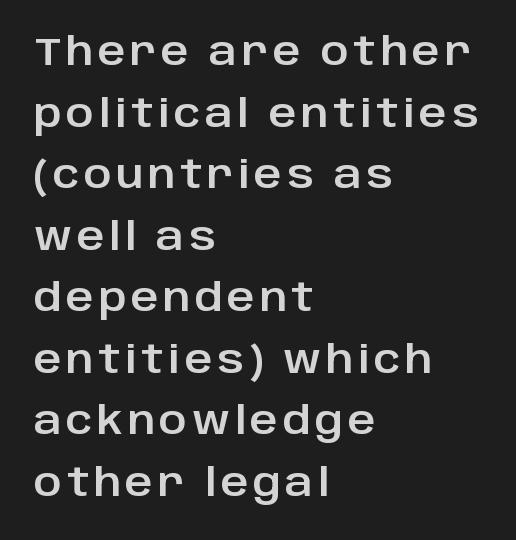
Ascenders rise straight up at ninety degrees. The strip under each line holds only bare page. Horizontally, the lines are justified to the leading edge only. Nothing sits at the stroke ends, so this counts as sans-serif. Each letter keeps its own natural width here, so spacing adapts to shape. Normally led — the rows are evenly, conventionally spaced.
